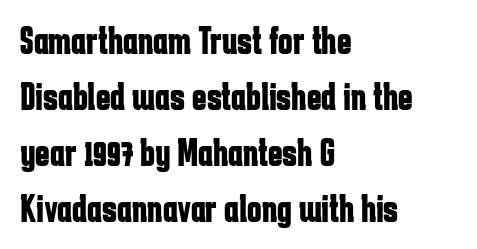
Q: Is the text bold? A: Yes.
Q: Is the text italic (slanted)? A: No, it is upright.
Q: Is the typeface a serif or a sans-serif typeface? A: Sans-serif.
Q: Is the text underlined? A: No.
Q: How is the paragraph aligned? A: Left-aligned.
Q: Is the spacing between letters normal or unusually wide? A: Normal.
Q: Is the spacing between lines tight, normal or loose? A: Normal.
Q: Width (condensed, normal, or wide)? A: Condensed.
Q: Stroke contrast? A: Low.
Q: x-height? A: Medium.
Q: Monospaced? A: No.
